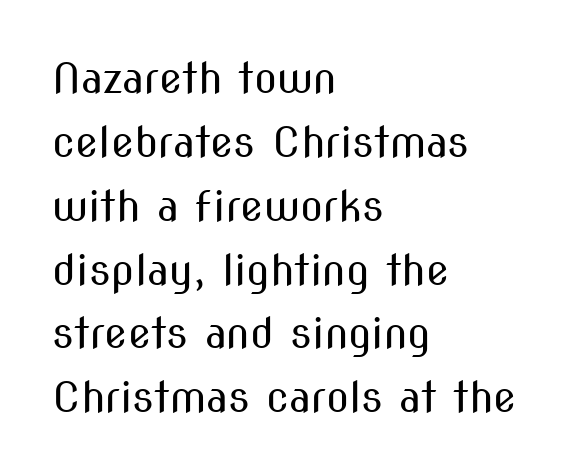
Q: Is the text bold? A: No.
Q: Is the text italic (slanted)? A: No, it is upright.
Q: Is the typeface a serif or a sans-serif typeface? A: Sans-serif.
Q: Is the text underlined? A: No.
Q: How is the paragraph aligned? A: Left-aligned.
Q: Is the spacing between letters normal or unusually wide? A: Normal.
Q: Is the spacing between lines tight, normal or loose? A: Normal.
Q: Width (condensed, normal, or wide)? A: Condensed.
Q: Stroke contrast? A: Medium.
Q: x-height? A: Medium.
Q: Monospaced? A: No.
